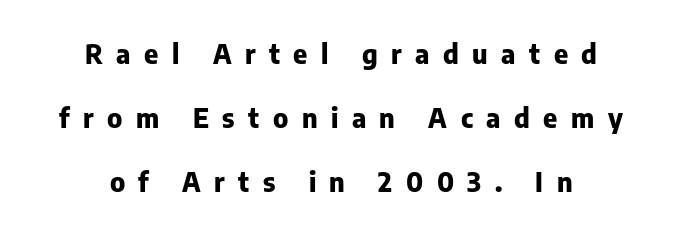
The image shows 27 px bold type, upright; set centered, loose line spacing (2.37x), unusually wide letter spacing (+0.5 em), not underlined.
